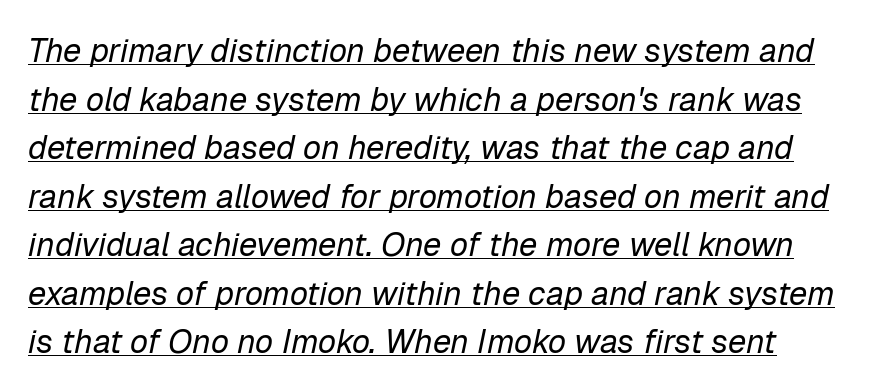
The image shows 33 px regular-weight type, italic (leaning right); set normal line spacing (1.47x), normal letter spacing, underlined; low stroke contrast and a medium x-height.
